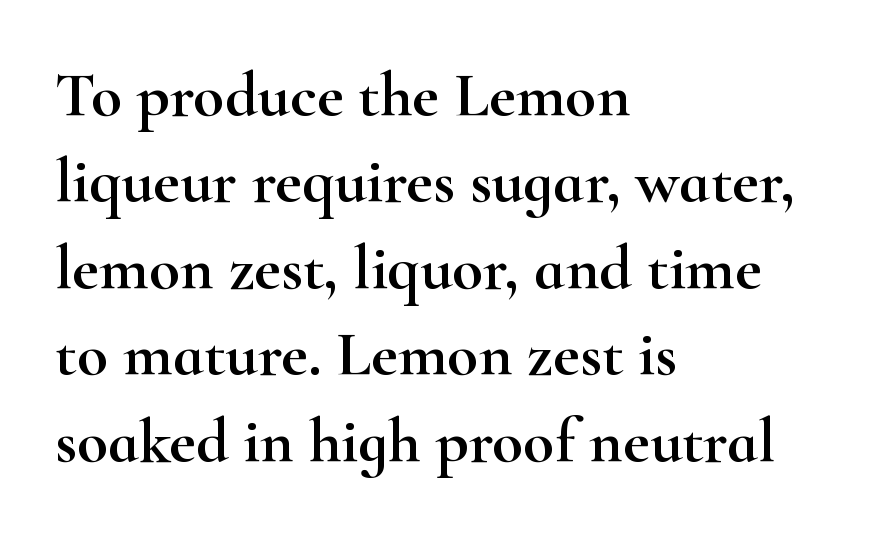
The image shows 64 px wide serif type, upright; set left-aligned, normal line spacing (1.35x), normal letter spacing, not underlined; high stroke contrast and a small x-height.
